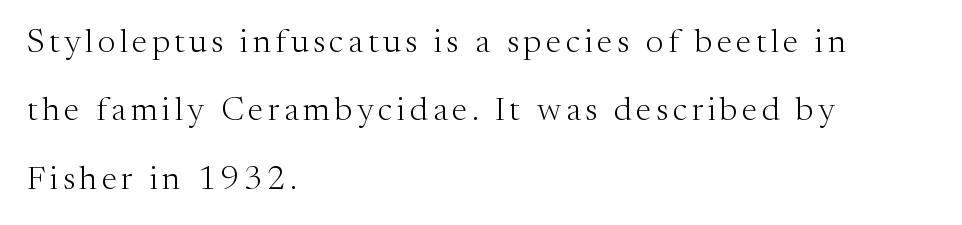
The image shows 33 px light serif type, upright; set left-aligned, loose line spacing (2.07x), not underlined; medium stroke contrast and a medium x-height.
